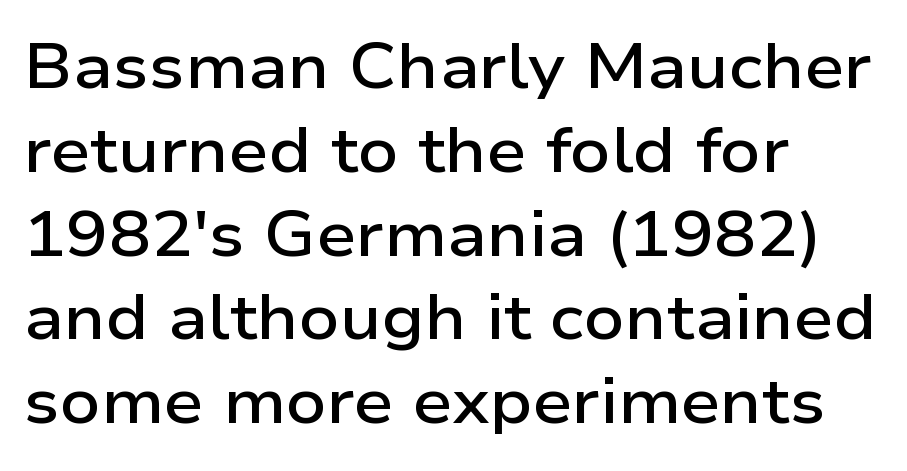
Q: Is the text bold? A: Semi-bold.
Q: Is the text italic (slanted)? A: No, it is upright.
Q: Is the typeface a serif or a sans-serif typeface? A: Sans-serif.
Q: Is the text underlined? A: No.
Q: How is the paragraph aligned? A: Left-aligned.
Q: Is the spacing between letters normal or unusually wide? A: Normal.
Q: Is the spacing between lines tight, normal or loose? A: Normal.
Q: Width (condensed, normal, or wide)? A: Wide.
Q: Stroke contrast? A: Low.
Q: x-height? A: Medium.
Q: Monospaced? A: No.
